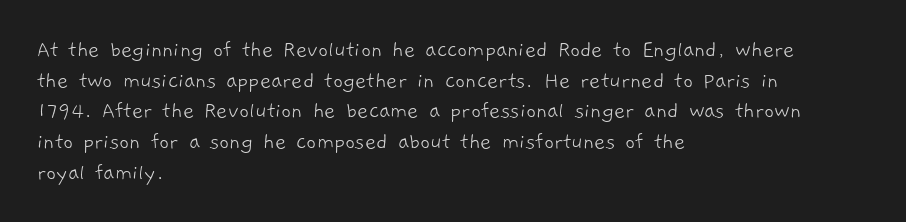
{"bold": "no", "underline": "no", "align": "left", "line_spacing": "normal", "line_spacing_ratio": 1.28, "letter_spacing": "normal", "letter_spacing_em": 0.0, "glyph_px": 24}
